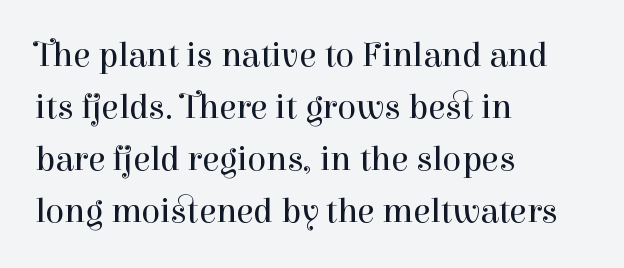
Q: Is the text bold? A: No.
Q: Is the text italic (slanted)? A: No, it is upright.
Q: Is the typeface a serif or a sans-serif typeface? A: Serif.
Q: Is the text underlined? A: No.
Q: How is the paragraph aligned? A: Left-aligned.
Q: Is the spacing between letters normal or unusually wide? A: Normal.
Q: Is the spacing between lines tight, normal or loose? A: Normal.
Q: Width (condensed, normal, or wide)? A: Normal.
Q: Stroke contrast? A: High.
Q: x-height? A: Medium.
Q: Monospaced? A: No.
